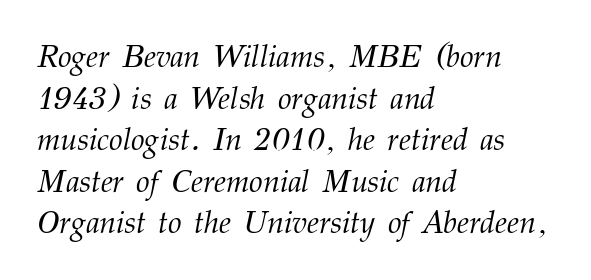
{"serif": "yes", "italic": "yes", "lean": "right", "slant_degrees": 12, "bold": "no", "weight": "light", "width": "normal", "stroke_contrast": "medium", "x_height": "medium", "monospaced": "no", "underline": "no", "align": "left", "line_spacing": "normal", "line_spacing_ratio": 1.34, "letter_spacing": "normal", "letter_spacing_em": 0.0, "glyph_px": 31}
